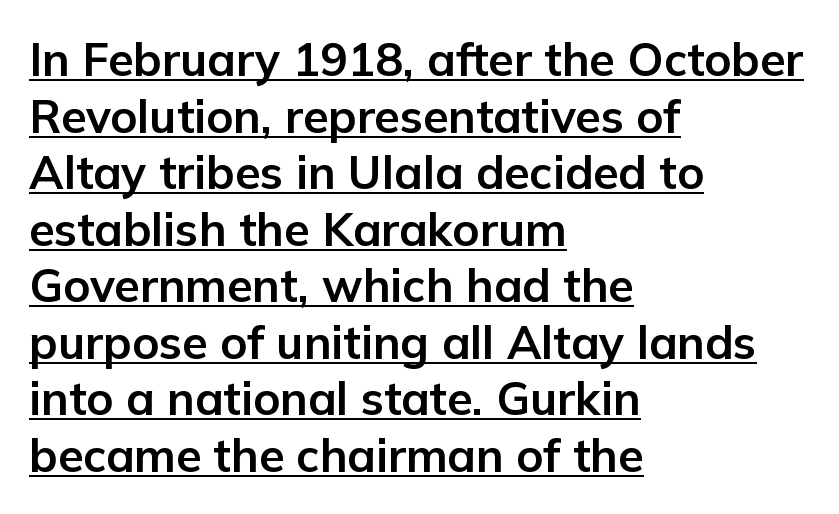
Q: Is the text bold? A: Yes.
Q: Is the text italic (slanted)? A: No, it is upright.
Q: Is the typeface a serif or a sans-serif typeface? A: Sans-serif.
Q: Is the text underlined? A: Yes.
Q: How is the paragraph aligned? A: Left-aligned.
Q: Is the spacing between letters normal or unusually wide? A: Normal.
Q: Width (condensed, normal, or wide)? A: Normal.
Q: Stroke contrast? A: Low.
Q: x-height? A: Medium.
Q: Monospaced? A: No.
